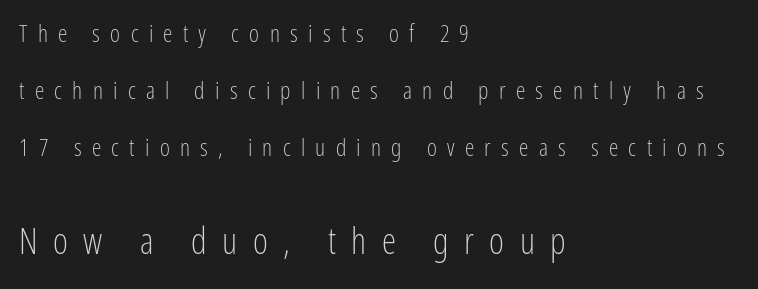
The image shows 36 px light, condensed sans-serif type, upright; set left-aligned, loose line spacing (2.38x), unusually wide letter spacing (+0.43 em), not underlined; the second (bottom) block is 1.5x larger; low stroke contrast and a medium x-height.
